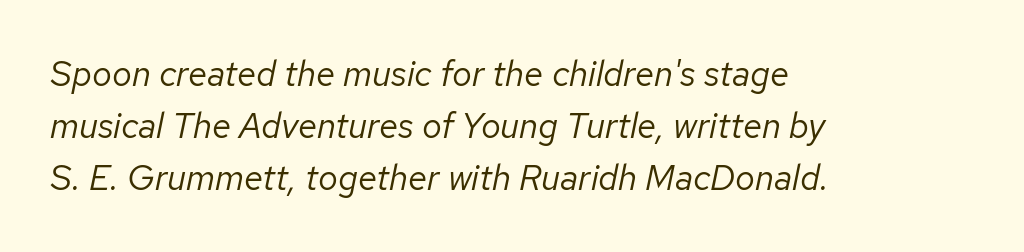
No extra tracking has been applied to these lines. Descender tails drop into unmarked territory. The leading is moderate, giving the passage an even texture. Heft: none added — not bold. Emphasis-style slanted type is in use. The face used here is proportionally spaced, like ordinary book or web type.
